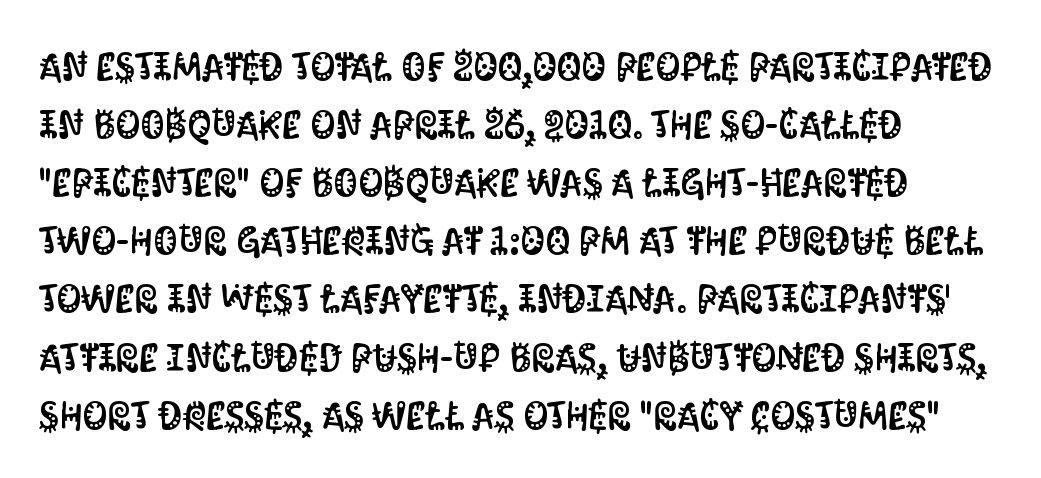
Q: Is the text italic (slanted)? A: No, it is upright.
Q: Is the typeface a serif or a sans-serif typeface? A: Sans-serif.
Q: Is the text underlined? A: No.
Q: How is the paragraph aligned? A: Left-aligned.
Q: Is the spacing between letters normal or unusually wide? A: Normal.
Q: Is the spacing between lines tight, normal or loose? A: Normal.
Q: Width (condensed, normal, or wide)? A: Condensed.
Q: Stroke contrast? A: Medium.
Q: x-height? A: Large.
Q: Monospaced? A: No.
